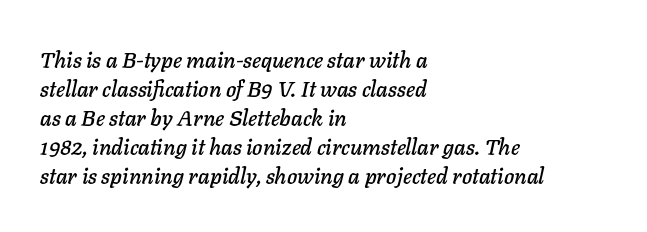
The image shows 22 px text type, italic (leaning right); set left-aligned, normal line spacing (1.32x), normal letter spacing, not underlined.
